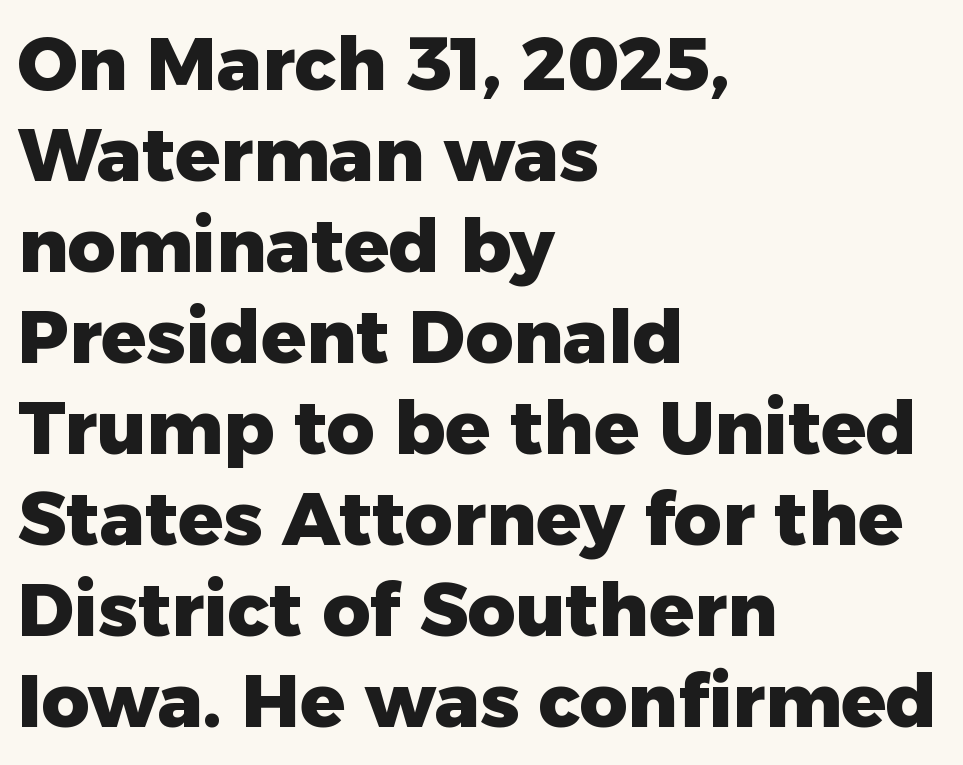
{"serif": "no", "italic": "no", "bold": "yes", "weight": "heavy", "width": "normal", "stroke_contrast": "low", "x_height": "medium", "monospaced": "no", "underline": "no", "align": "left", "line_spacing_ratio": 1.23, "letter_spacing": "normal", "letter_spacing_em": 0.0, "glyph_px": 74}
